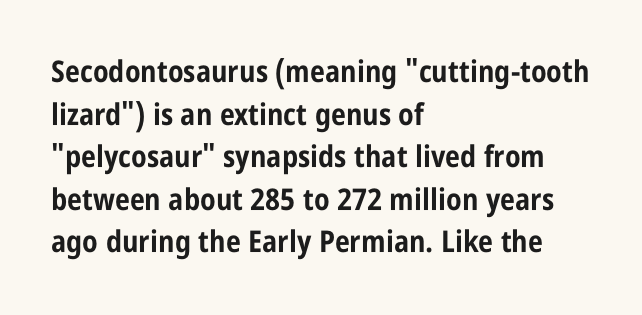
{"serif": "no", "italic": "no", "bold": "yes", "weight": "bold", "width": "condensed", "stroke_contrast": "low", "x_height": "large", "monospaced": "no", "underline": "no", "align": "left", "line_spacing": "normal", "line_spacing_ratio": 1.42, "letter_spacing": "normal", "letter_spacing_em": 0.0, "glyph_px": 30}
